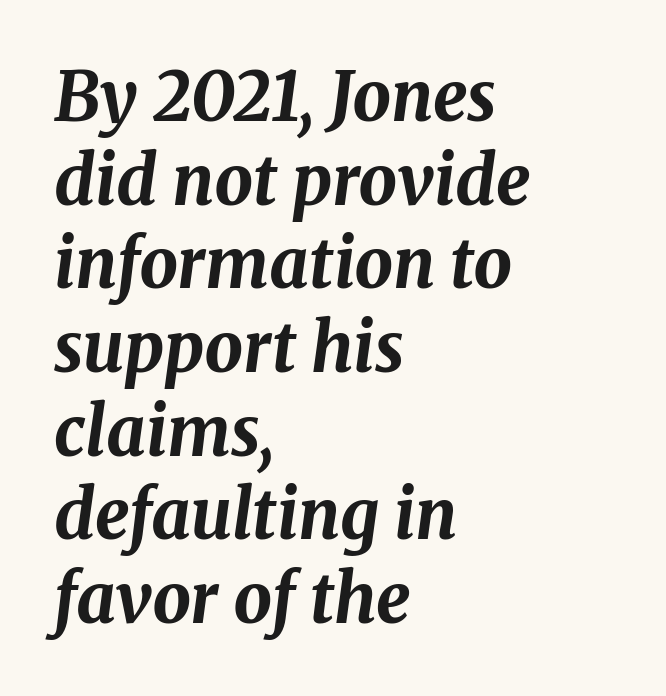
{"italic": "yes", "lean": "right", "slant_degrees": 8, "bold": "yes", "weight": "bold", "width": "normal", "stroke_contrast": "medium", "x_height": "medium", "monospaced": "no", "underline": "no", "align": "left", "line_spacing_ratio": 1.23, "letter_spacing": "normal", "letter_spacing_em": 0.0, "glyph_px": 68}
